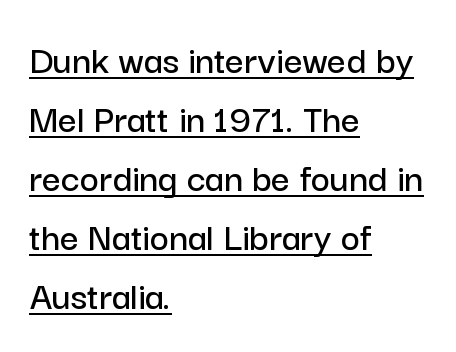
This rendering employs a face without finishing strokes, i.e., a sans-serif. Somebody hit Ctrl+U on this one — the words are underlined. Unlike italic type, these characters show no tilt at all. Compared with typical body copy, the letter spacing here is the same.
